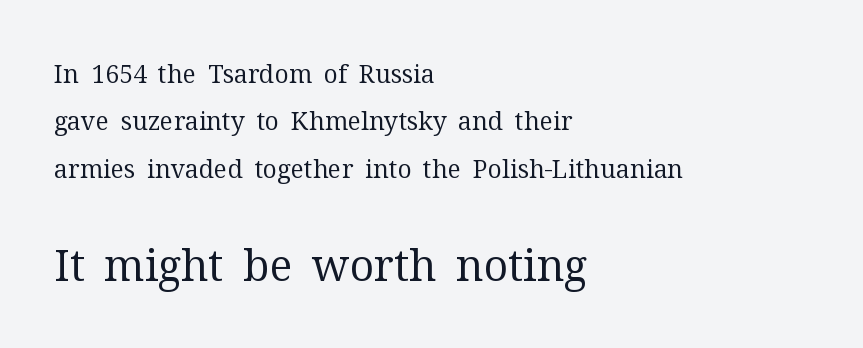
Q: Is the text bold? A: No.
Q: Is the text italic (slanted)? A: No, it is upright.
Q: Is the typeface a serif or a sans-serif typeface? A: Serif.
Q: Is the text underlined? A: No.
Q: How is the paragraph aligned? A: Left-aligned.
Q: Is the spacing between letters normal or unusually wide? A: Normal.
Q: Is the spacing between lines tight, normal or loose? A: Loose.
Q: Which block of text is set in a larger size, the first (top) or the second (bottom)? A: The second (bottom) one.
Q: Width (condensed, normal, or wide)? A: Normal.
Q: Stroke contrast? A: Medium.
Q: x-height? A: Medium.
Q: Monospaced? A: No.
